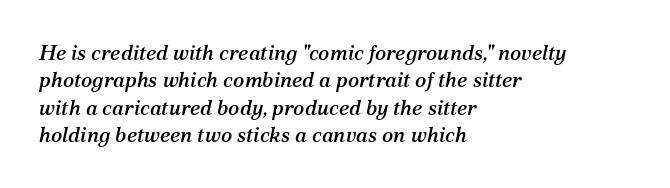
{"italic": "yes", "lean": "right", "slant_degrees": 12, "underline": "no", "align": "left", "line_spacing": "normal", "line_spacing_ratio": 1.3, "letter_spacing": "normal", "letter_spacing_em": 0.0, "glyph_px": 21}
